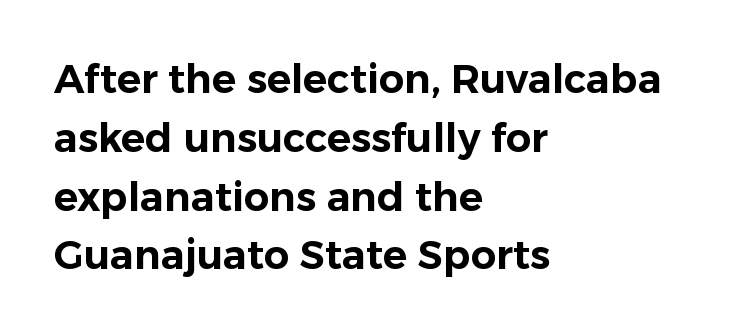
The image shows 40 px sans-serif type, upright; set left-aligned, normal line spacing (1.47x), normal letter spacing, not underlined; low stroke contrast and a medium x-height.
